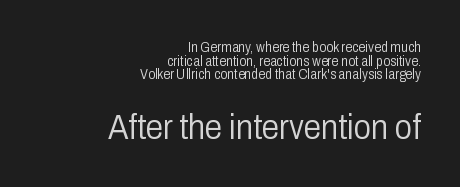
The horizontal fit of the characters is conventional and even. Ordinary non-slanted type is in use. The face used here is proportionally spaced, like ordinary book or web type. This rendering features lettering with no underline. Two sizes are in play, and the larger belongs to the second block. Letterform terminals end flat and unadorned throughout the passage.
